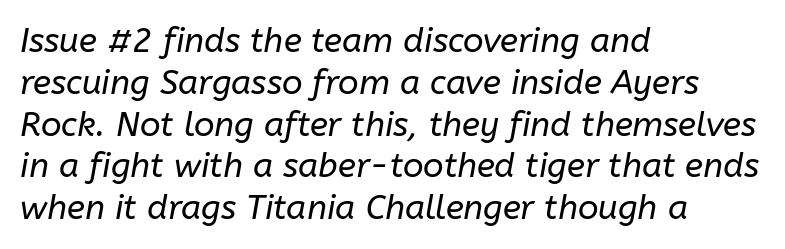
Q: Is the text bold? A: No.
Q: Is the text italic (slanted)? A: Yes, it leans right by about 10 degrees.
Q: Is the text underlined? A: No.
Q: How is the paragraph aligned? A: Left-aligned.
Q: Is the spacing between letters normal or unusually wide? A: Normal.
Q: Width (condensed, normal, or wide)? A: Normal.
Q: Stroke contrast? A: Low.
Q: x-height? A: Medium.
Q: Monospaced? A: No.
